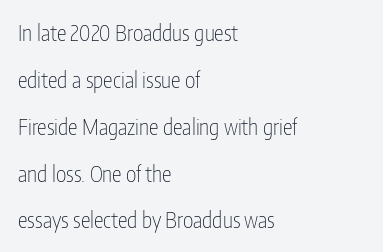
{"italic": "no", "bold": "no", "underline": "no", "align": "left", "line_spacing": "loose", "line_spacing_ratio": 2.13, "letter_spacing": "normal", "letter_spacing_em": 0.0, "glyph_px": 22}
